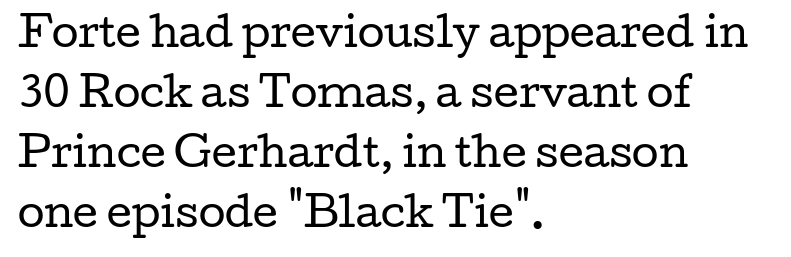
Q: Is the text bold? A: No.
Q: Is the text italic (slanted)? A: No, it is upright.
Q: Is the typeface a serif or a sans-serif typeface? A: Serif.
Q: Is the text underlined? A: No.
Q: How is the paragraph aligned? A: Left-aligned.
Q: Is the spacing between letters normal or unusually wide? A: Normal.
Q: Is the spacing between lines tight, normal or loose? A: Normal.
Q: Width (condensed, normal, or wide)? A: Wide.
Q: Stroke contrast? A: Low.
Q: x-height? A: Medium.
Q: Monospaced? A: No.
